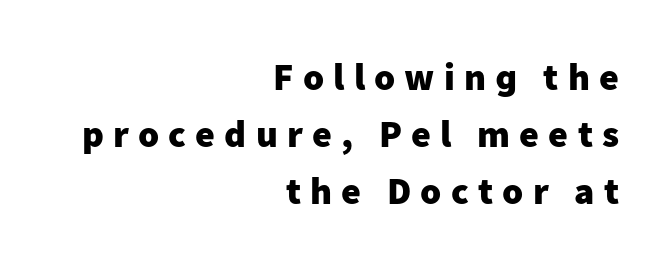
Q: Is the text bold? A: Yes.
Q: Is the text italic (slanted)? A: No, it is upright.
Q: Is the typeface a serif or a sans-serif typeface? A: Sans-serif.
Q: Is the text underlined? A: No.
Q: How is the paragraph aligned? A: Right-aligned.
Q: Is the spacing between letters normal or unusually wide? A: Unusually wide.
Q: Is the spacing between lines tight, normal or loose? A: Normal.
Q: Width (condensed, normal, or wide)? A: Normal.
Q: Stroke contrast? A: Low.
Q: x-height? A: Medium.
Q: Monospaced? A: No.
